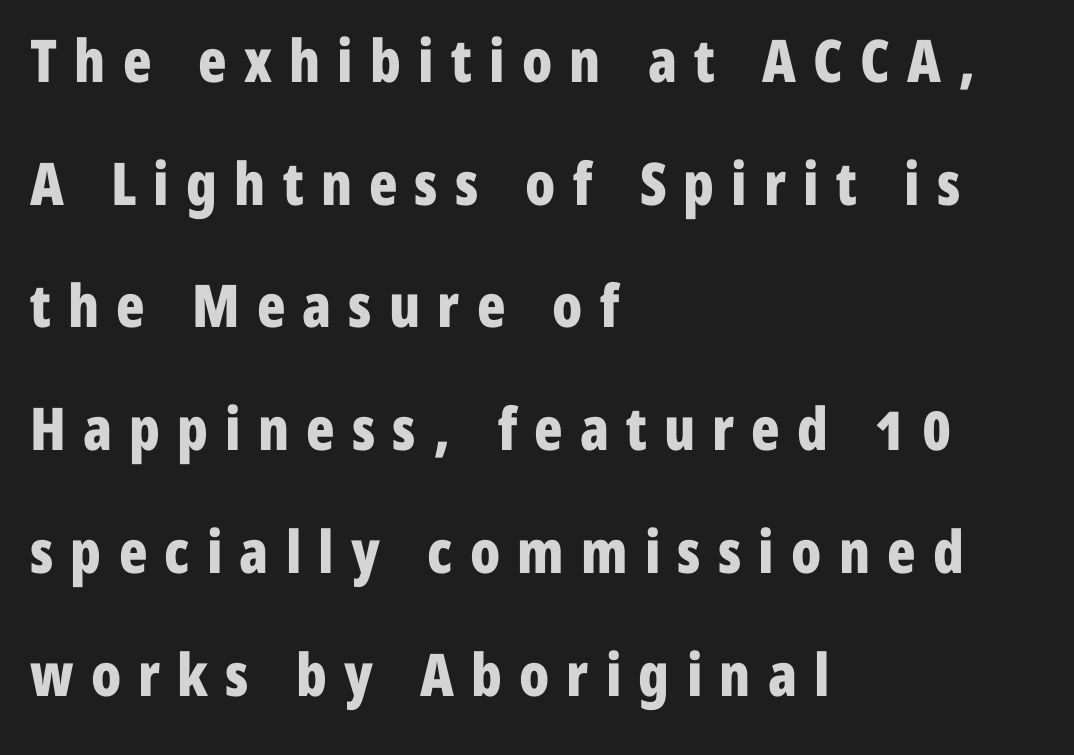
{"serif": "no", "italic": "no", "bold": "yes", "weight": "bold", "width": "condensed", "stroke_contrast": "low", "x_height": "medium", "monospaced": "no", "underline": "no", "align": "left", "line_spacing": "loose", "line_spacing_ratio": 2.08, "letter_spacing": "wide", "letter_spacing_em": 0.29, "glyph_px": 59}
